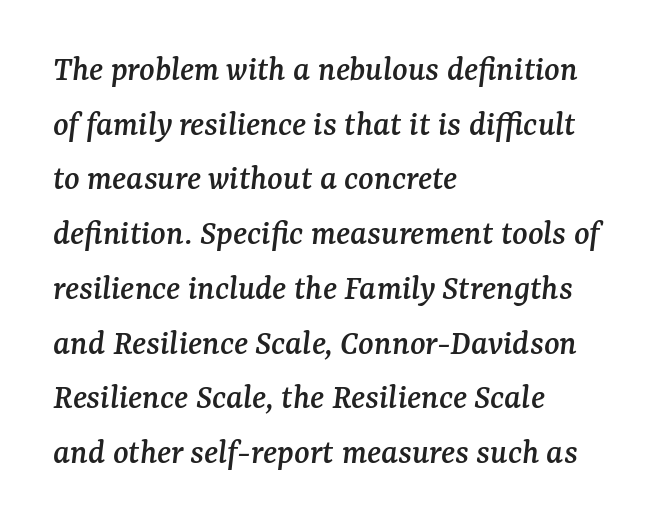
The image shows 36 px serif type, italic (leaning right); set left-aligned, normal line spacing (1.52x), normal letter spacing, not underlined; medium stroke contrast and a medium x-height.
